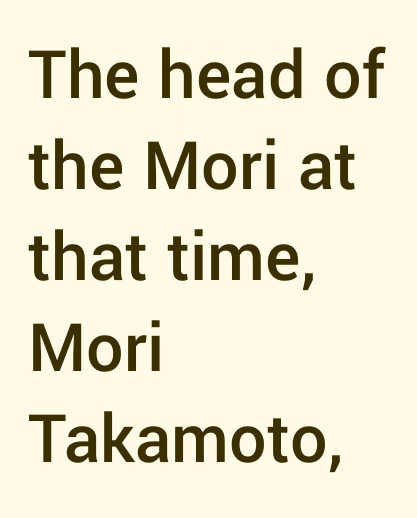
Does the lettering tilt? It doesn't — this is upright. Varying glyph widths throughout — classic text-font behaviour. Is the block centered? No — it sits flush against the left margin. Are there feet on the stems? There aren't — it's a sans. The characters look somewhat weighty, a semibold short of true bold.
